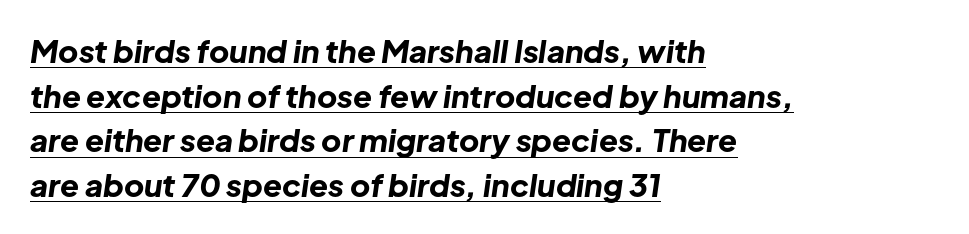
{"italic": "yes", "lean": "right", "slant_degrees": 8, "bold": "yes", "weight": "bold", "width": "normal", "stroke_contrast": "low", "x_height": "medium", "monospaced": "no", "underline": "yes", "align": "left", "line_spacing": "normal", "line_spacing_ratio": 1.44, "letter_spacing": "normal", "letter_spacing_em": 0.0, "glyph_px": 31}
